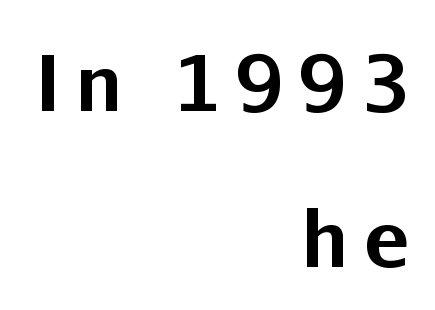
In terms of letterform style, serifs are entirely absent. Heavy, bold letterforms. These lines are rendered in a variable-pitch font. Quick note: not italic, upright.
